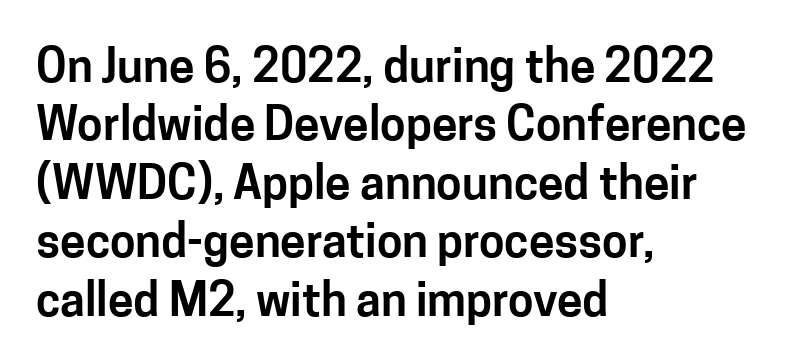
Notice how the stems are strictly vertical — no italics here. Regarding leading, the lines here are spaced in the standard way. Does the type have serifs? No, each stem ends abruptly. Only glyphs here, with clear space below each row. Is the letter spacing exaggerated? No — it looks like the ordinary default. Caption: multi-line text, flush left, ragged right.
